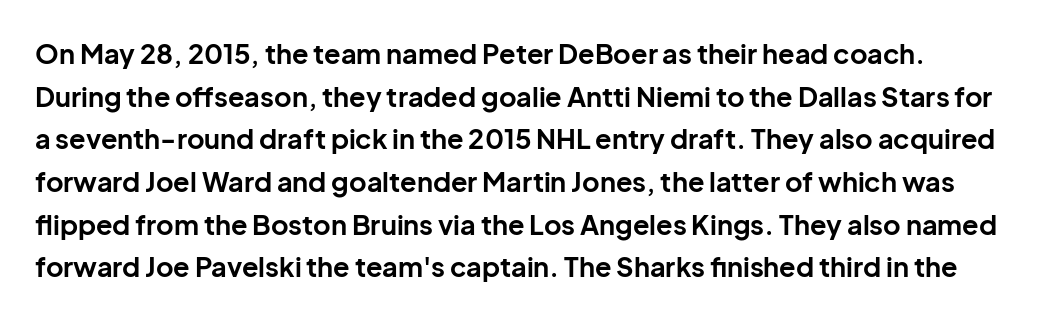
{"italic": "no", "bold": "yes", "underline": "no", "line_spacing": "normal", "line_spacing_ratio": 1.58, "letter_spacing": "normal", "letter_spacing_em": 0.0, "glyph_px": 27}
